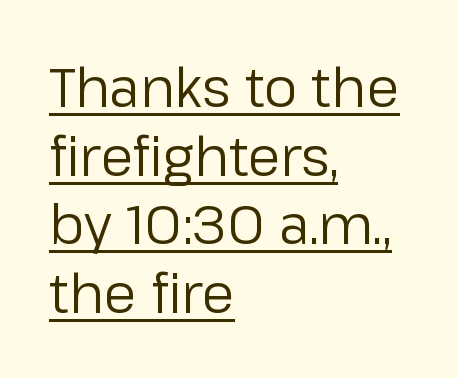
{"serif": "no", "italic": "no", "bold": "no", "weight": "regular", "width": "normal", "stroke_contrast": "low", "x_height": "medium", "monospaced": "no", "underline": "yes", "align": "left", "line_spacing": "normal", "line_spacing_ratio": 1.27, "letter_spacing": "normal", "letter_spacing_em": 0.0, "glyph_px": 54}
